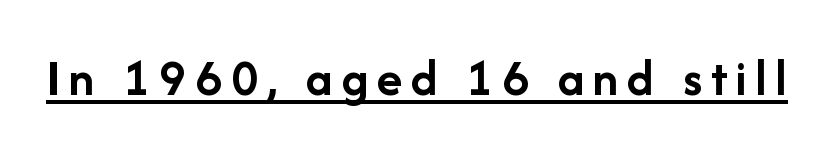
Q: Is the text bold? A: Yes.
Q: Is the text italic (slanted)? A: No, it is upright.
Q: Is the typeface a serif or a sans-serif typeface? A: Sans-serif.
Q: Is the text underlined? A: Yes.
Q: Width (condensed, normal, or wide)? A: Normal.
Q: Stroke contrast? A: Low.
Q: x-height? A: Medium.
Q: Monospaced? A: No.
